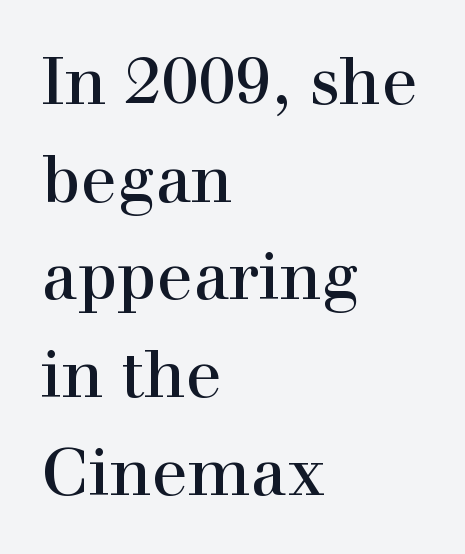
The image shows 66 px serif type, upright; set left-aligned, normal line spacing (1.48x), normal letter spacing, not underlined; a medium x-height.
